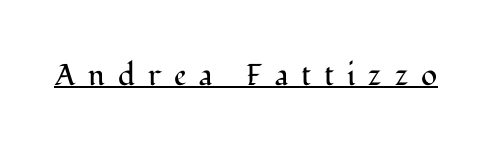
Q: Is the text bold? A: No.
Q: Is the text italic (slanted)? A: No, it is upright.
Q: Is the typeface a serif or a sans-serif typeface? A: Serif.
Q: Is the text underlined? A: Yes.
Q: Is the spacing between letters normal or unusually wide? A: Unusually wide.
Q: Width (condensed, normal, or wide)? A: Normal.
Q: Stroke contrast? A: Medium.
Q: x-height? A: Medium.
Q: Monospaced? A: No.
